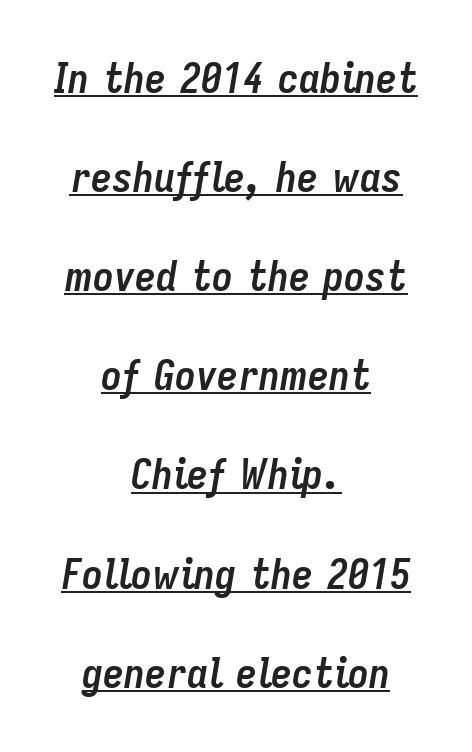
The image shows 42 px semibold, condensed type, italic (leaning right); set centered, loose line spacing (2.36x), normal letter spacing, underlined; low stroke contrast and a medium x-height.
